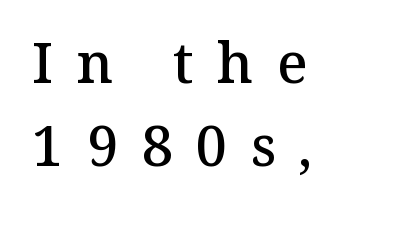
Firm but not heavy-handed strokes: this text is semibold. These lines were composed using upright roman letters. Honestly, the row spacing looks completely unremarkable. Display-style spreading of the glyphs; the letterfit is very open. Is this a fixed-width face? No — the glyphs have proportional, varying widths. Letters rest on an invisible, unmarked baseline.
